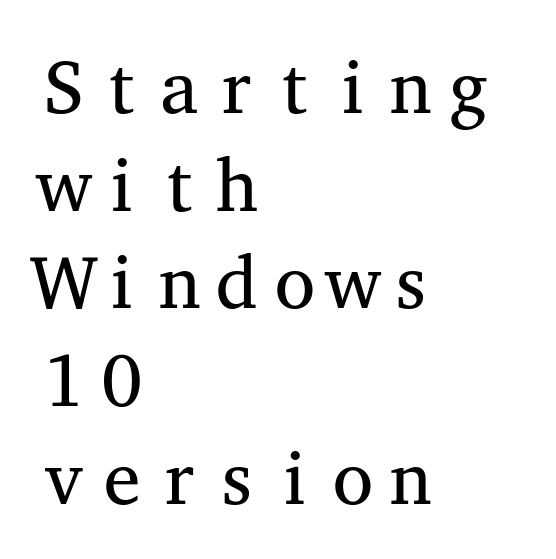
The image shows 74 px regular-weight, wide serif type, upright, monospaced; set left-aligned, normal line spacing (1.32x), normal letter spacing, not underlined; medium stroke contrast and a medium x-height.
